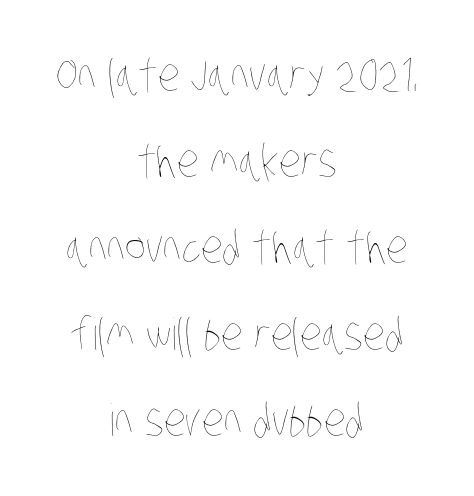
{"bold": "no", "weight": "thin", "width": "condensed", "stroke_contrast": "low", "x_height": "large", "monospaced": "no", "underline": "no", "align": "center", "line_spacing": "loose", "line_spacing_ratio": 1.96, "letter_spacing": "normal", "letter_spacing_em": 0.0, "glyph_px": 44}
